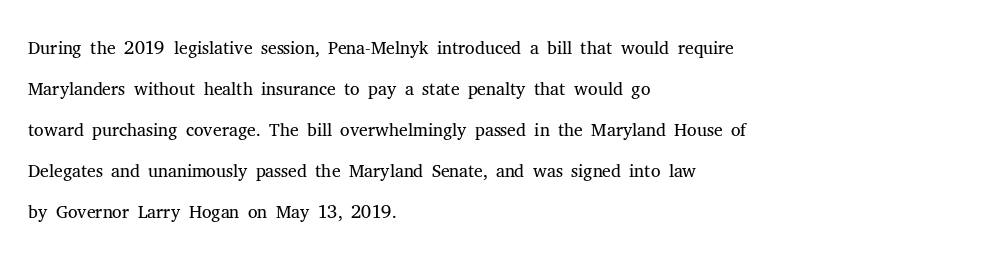
{"italic": "no", "bold": "no", "underline": "no", "align": "left", "line_spacing": "normal", "line_spacing_ratio": 1.52, "letter_spacing": "normal", "letter_spacing_em": 0.0, "glyph_px": 27}
